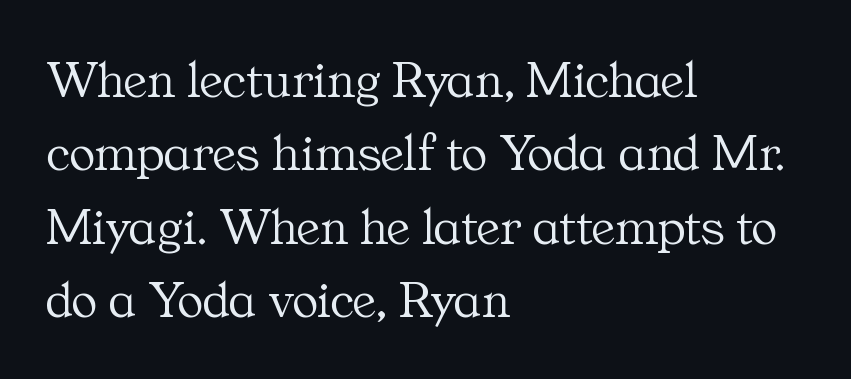
Q: Is the text bold? A: No.
Q: Is the text italic (slanted)? A: No, it is upright.
Q: Is the typeface a serif or a sans-serif typeface? A: Serif.
Q: Is the text underlined? A: No.
Q: How is the paragraph aligned? A: Left-aligned.
Q: Is the spacing between letters normal or unusually wide? A: Normal.
Q: Is the spacing between lines tight, normal or loose? A: Normal.
Q: Width (condensed, normal, or wide)? A: Normal.
Q: Stroke contrast? A: Medium.
Q: x-height? A: Medium.
Q: Monospaced? A: No.
